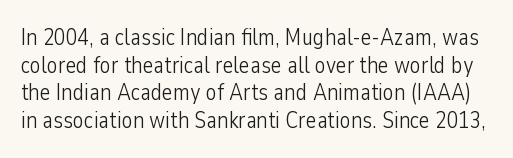
{"italic": "no", "bold": "no", "underline": "no", "line_spacing_ratio": 1.2, "letter_spacing": "normal", "letter_spacing_em": 0.0, "glyph_px": 23}
